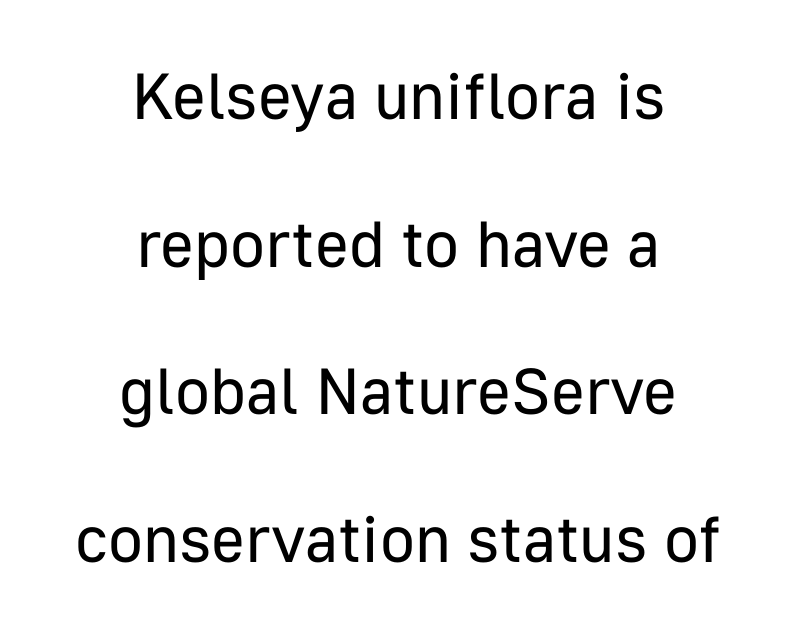
Q: Is the text bold? A: No.
Q: Is the text italic (slanted)? A: No, it is upright.
Q: Is the typeface a serif or a sans-serif typeface? A: Sans-serif.
Q: Is the text underlined? A: No.
Q: How is the paragraph aligned? A: Centered.
Q: Is the spacing between letters normal or unusually wide? A: Normal.
Q: Is the spacing between lines tight, normal or loose? A: Loose.
Q: Width (condensed, normal, or wide)? A: Normal.
Q: Stroke contrast? A: Low.
Q: x-height? A: Medium.
Q: Monospaced? A: No.
